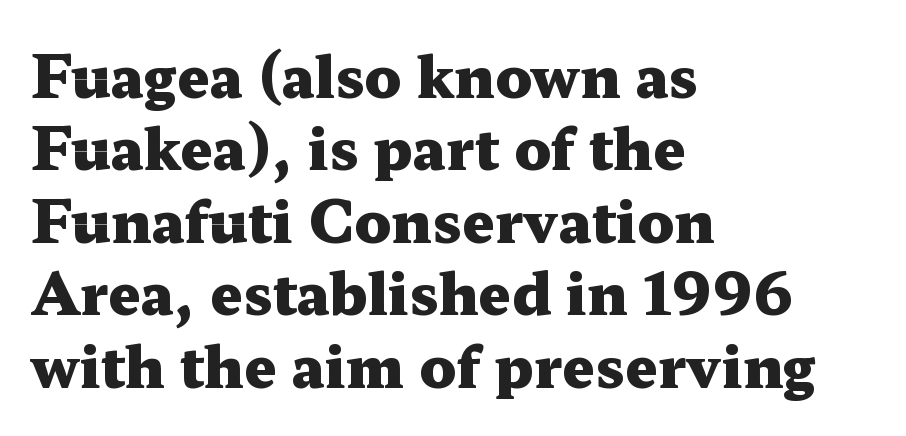
Default kerning and tracking; the words read as compact shapes. Compared with an ordinary text face, these strokes are far heavier — a full bold. Underlining? Definitely not there. The block of text has a typical density, with ordinary space between rows.
